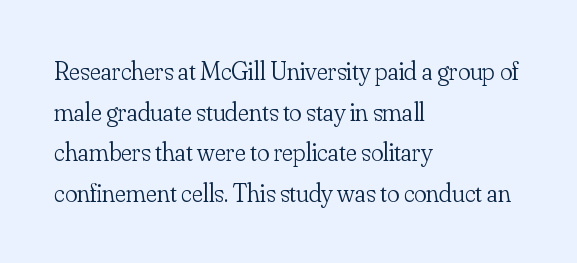
The zone under the glyphs is completely vacant. Letters have the restrained weight of plain body copy at most. Line beginnings align vertically; line endings do not. The gaps between neighbouring characters are ordinary and unremarkable.
